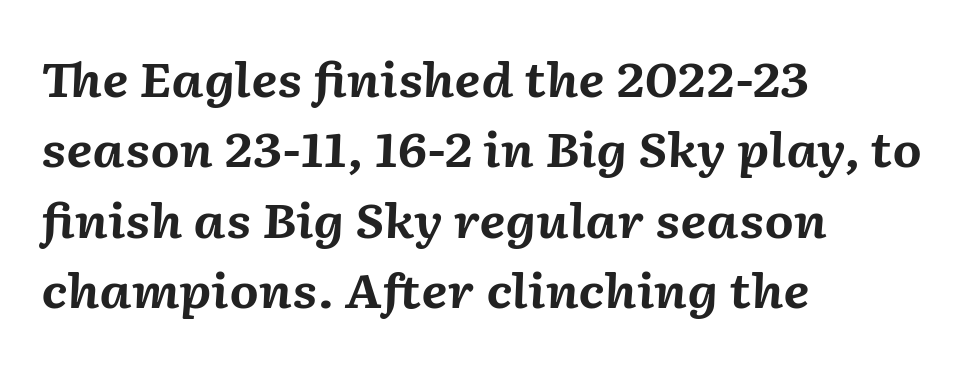
{"italic": "yes", "lean": "right", "slant_degrees": 2, "bold": "yes", "weight": "bold", "width": "normal", "stroke_contrast": "medium", "x_height": "medium", "monospaced": "no", "underline": "no", "align": "left", "line_spacing": "normal", "line_spacing_ratio": 1.5, "letter_spacing": "normal", "letter_spacing_em": 0.0, "glyph_px": 47}
